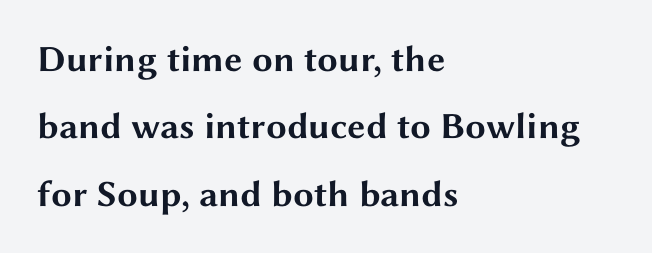
{"serif": "no", "italic": "no", "bold": "yes", "weight": "bold", "width": "wide", "stroke_contrast": "medium", "x_height": "medium", "monospaced": "no", "underline": "no", "align": "left", "line_spacing_ratio": 1.82, "letter_spacing": "normal", "letter_spacing_em": 0.0, "glyph_px": 37}
